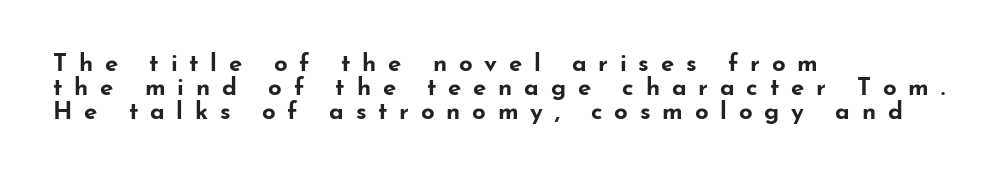
The image shows 24 px bold type, upright; set left-aligned, tight line spacing (1.0x), unusually wide letter spacing (+0.49 em), not underlined.
